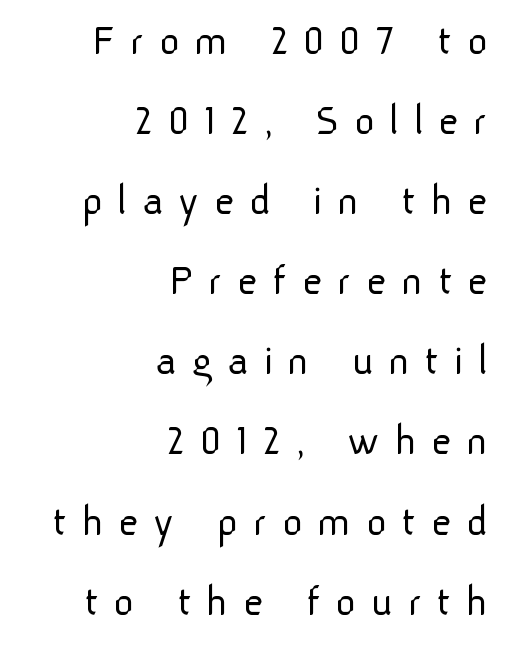
What kind of face is this? One without serifs — a sans. Spacing verdict: proportional, widths tailored to each character. The gaps between neighbouring characters are conspicuously large. A roman cut, with each character standing at attention. Clear beneath every line of the passage.
